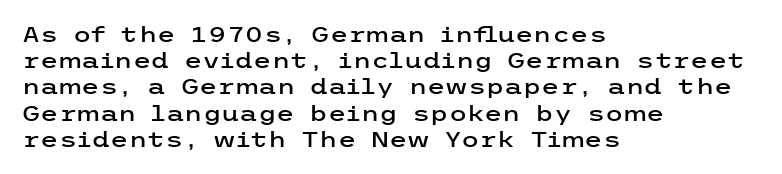
{"italic": "no", "underline": "no", "align": "left", "line_spacing": "normal", "line_spacing_ratio": 1.25, "letter_spacing": "normal", "letter_spacing_em": 0.0, "glyph_px": 21}
